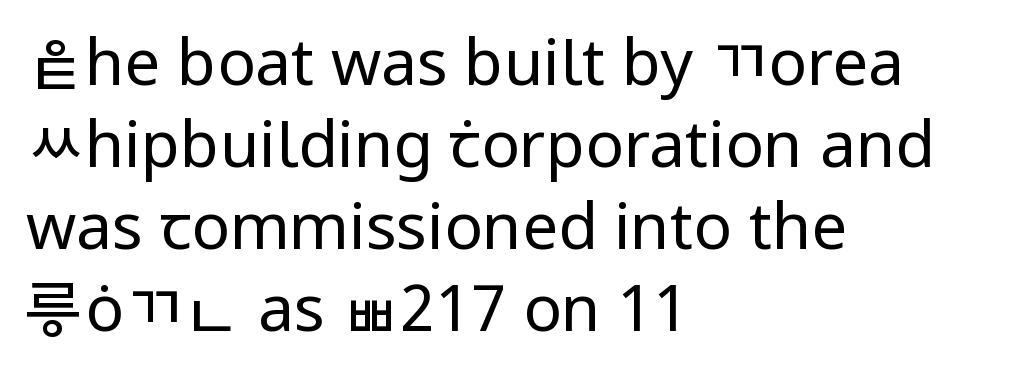
Q: Is the text bold? A: No.
Q: Is the text italic (slanted)? A: No, it is upright.
Q: Is the typeface a serif or a sans-serif typeface? A: Sans-serif.
Q: Is the text underlined? A: No.
Q: How is the paragraph aligned? A: Left-aligned.
Q: Is the spacing between letters normal or unusually wide? A: Normal.
Q: Is the spacing between lines tight, normal or loose? A: Normal.
Q: Width (condensed, normal, or wide)? A: Normal.
Q: Stroke contrast? A: Low.
Q: x-height? A: Medium.
Q: Monospaced? A: No.
